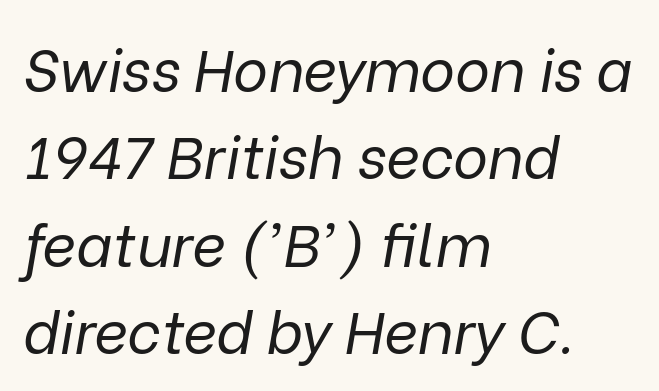
{"italic": "yes", "lean": "right", "slant_degrees": 9, "bold": "no", "weight": "regular", "width": "normal", "stroke_contrast": "low", "x_height": "medium", "monospaced": "no", "underline": "no", "align": "left", "line_spacing": "normal", "line_spacing_ratio": 1.48, "letter_spacing": "normal", "letter_spacing_em": 0.0, "glyph_px": 59}
